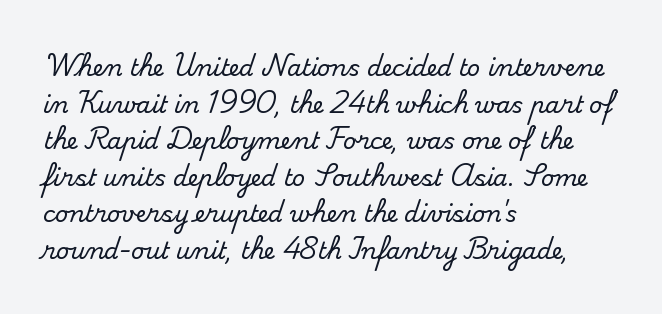
{"underline": "no", "align": "left", "line_spacing": "normal", "line_spacing_ratio": 1.59, "letter_spacing": "normal", "letter_spacing_em": 0.0, "glyph_px": 23}
